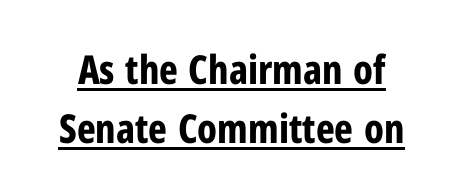
A typesetter would call this proportional, since set widths differ per character. Note: no serifs on the glyphs. This rendering leaves character spacing at its baseline value. Leading matches the norm, producing a regular column. A typographer would call this underscored text.
